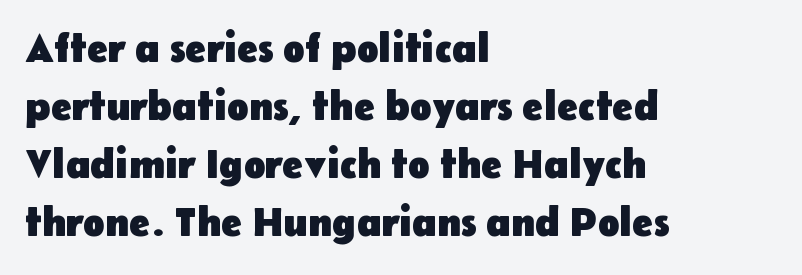
{"serif": "no", "italic": "no", "bold": "yes", "weight": "heavy", "width": "normal", "stroke_contrast": "low", "x_height": "medium", "monospaced": "no", "underline": "no", "align": "left", "line_spacing": "normal", "line_spacing_ratio": 1.45, "letter_spacing": "normal", "letter_spacing_em": 0.0, "glyph_px": 40}
